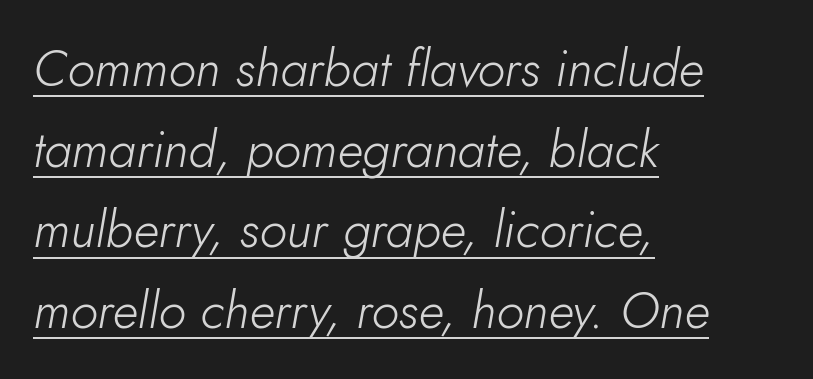
Q: Is the text bold? A: No.
Q: Is the text italic (slanted)? A: Yes, it leans right by about 10 degrees.
Q: Is the text underlined? A: Yes.
Q: How is the paragraph aligned? A: Left-aligned.
Q: Is the spacing between letters normal or unusually wide? A: Normal.
Q: Is the spacing between lines tight, normal or loose? A: Normal.
Q: Width (condensed, normal, or wide)? A: Normal.
Q: Stroke contrast? A: Low.
Q: x-height? A: Small.
Q: Monospaced? A: No.
